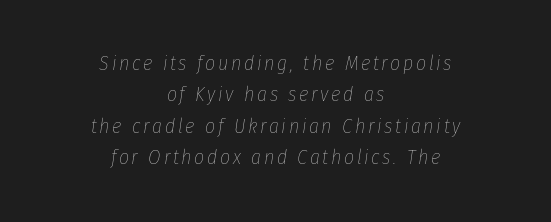
{"italic": "yes", "lean": "right", "slant_degrees": 8, "bold": "no", "underline": "no", "align": "center", "line_spacing": "normal", "line_spacing_ratio": 1.57, "glyph_px": 20}
